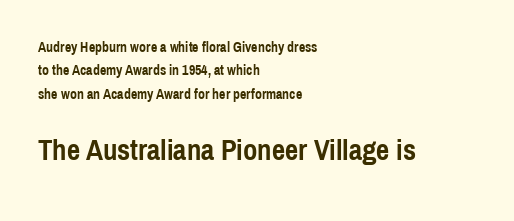
{"serif": "no", "italic": "no", "bold": "yes", "weight": "semibold", "width": "condensed", "x_height": "medium", "monospaced": "no", "underline": "no", "align": "left", "line_spacing": "normal", "line_spacing_ratio": 1.67, "letter_spacing": "normal", "letter_spacing_em": 0.0, "larger_block": "second", "size_ratio": 2.07, "glyph_px": 29}
